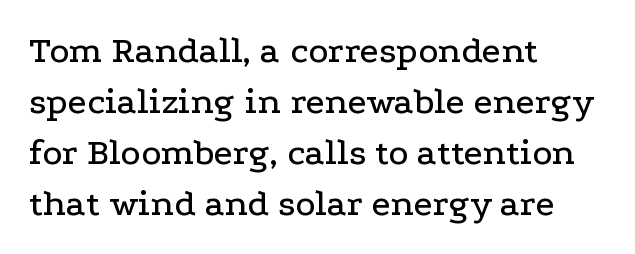
Spacing verdict: proportional, widths tailored to each character. Between one letter and the next there's only the usual sliver of space. You can tell it's not italic because the verticals are truly vertical. If you measured baseline to baseline, you'd find a middling distance. Which margin do the lines hug? The left one — the right edge is uneven.
